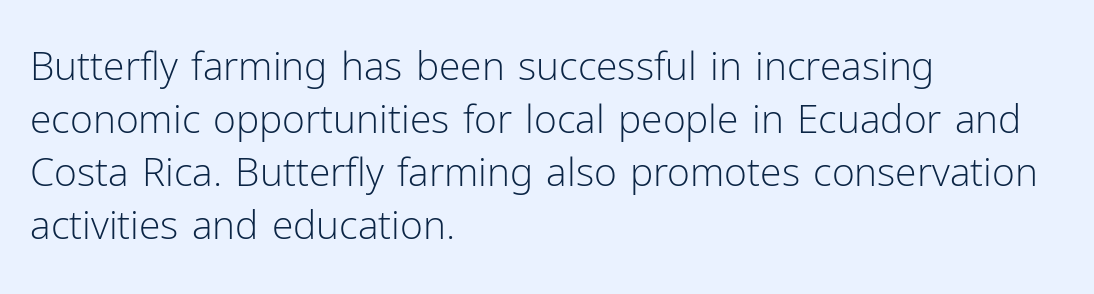
{"serif": "no", "italic": "no", "bold": "no", "weight": "light", "width": "normal", "stroke_contrast": "low", "x_height": "medium", "monospaced": "no", "underline": "no", "align": "left", "line_spacing": "normal", "line_spacing_ratio": 1.36, "letter_spacing": "normal", "letter_spacing_em": 0.0, "glyph_px": 39}
